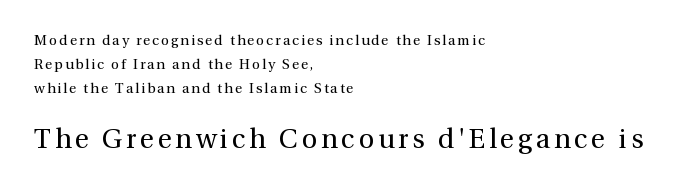
The image shows 27 px text type, upright; set left-aligned, line spacing 1.71x, not underlined; the second (bottom) block is 1.93x larger.
